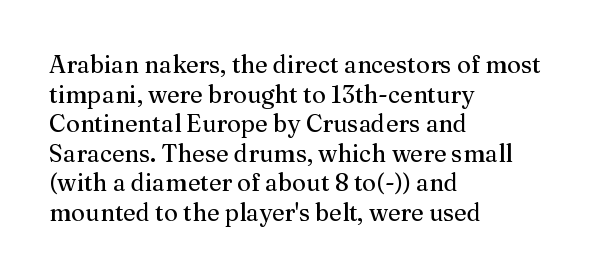
The rag falls on the right side of this text block. This sample uses an upright cut, with every glyph sitting square on the baseline. This sample uses plain, unmodified letter spacing. The strip under each line holds only bare page.
